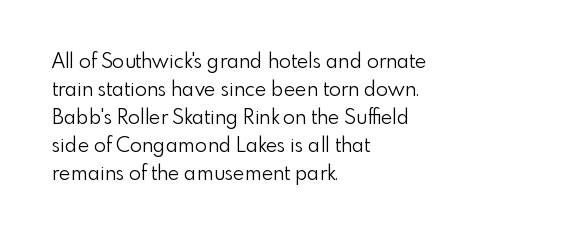
The image shows 20 px text type, upright; set left-aligned, normal line spacing (1.4x), normal letter spacing, not underlined.
